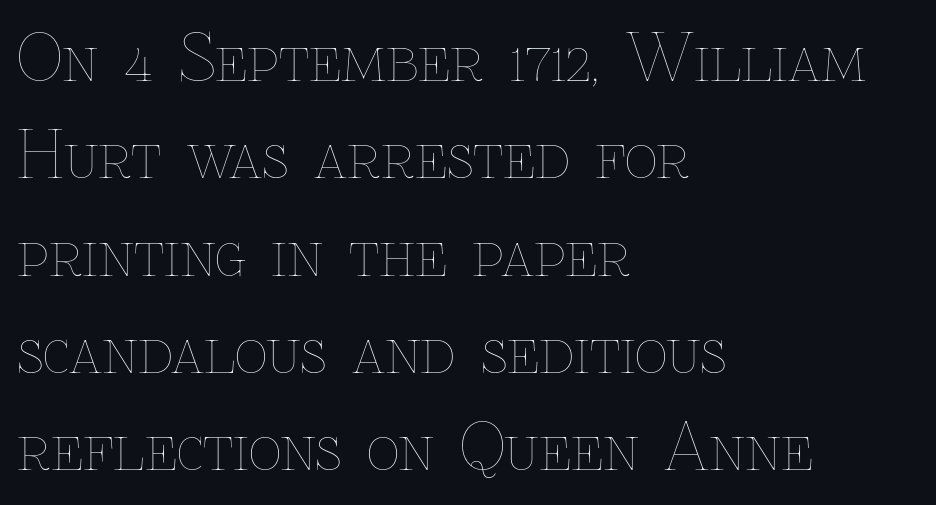
Does the leading feel generous? No, just average. Anything drawn beneath the words? Only blank space. Here the designer chose a conventional face with non-uniform glyph widths. The horizontal fit of the characters is conventional and even. Teacher's note: observe the even left margin — that is flush-left alignment. Is there any slant? The stems are plumb.
